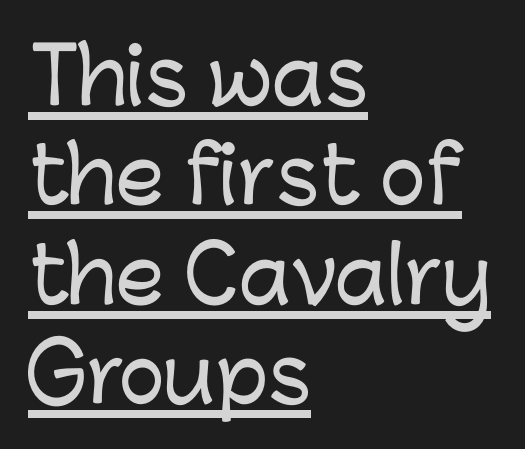
This is sans-serif lettering, the kind often seen on screens and signage. The specimen includes a rule beneath the text block's lines. Compared with a centered layout, this one pins lines to the left instead. Think of a printed novel: that variable character pitch is what you see here. The letters sit at their default tracking, neither squeezed nor spread. A typesetter would mark this as roman, not italic.
